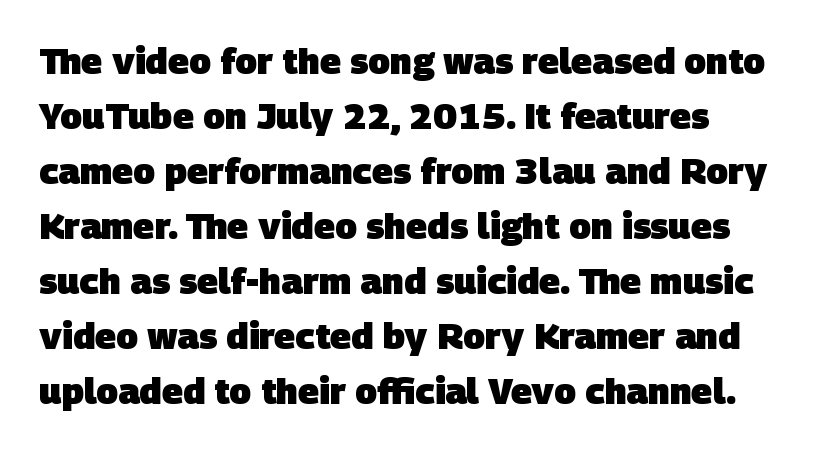
Q: Is the text bold? A: Yes.
Q: Is the typeface a serif or a sans-serif typeface? A: Sans-serif.
Q: Is the text underlined? A: No.
Q: How is the paragraph aligned? A: Left-aligned.
Q: Is the spacing between letters normal or unusually wide? A: Normal.
Q: Is the spacing between lines tight, normal or loose? A: Normal.
Q: Width (condensed, normal, or wide)? A: Normal.
Q: Stroke contrast? A: Low.
Q: x-height? A: Large.
Q: Monospaced? A: No.
